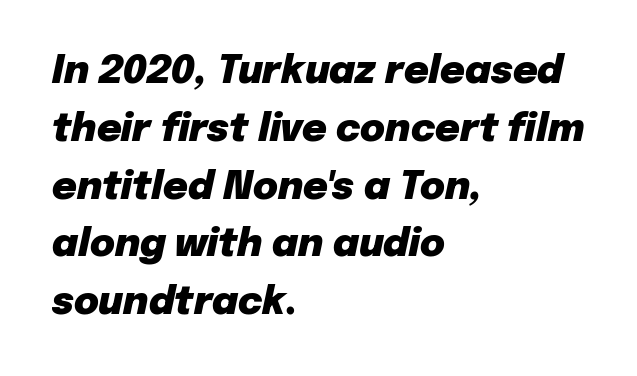
The image shows 38 px heavy type, italic (leaning right); set left-aligned, normal line spacing (1.52x), normal letter spacing, not underlined; low stroke contrast and a medium x-height.
